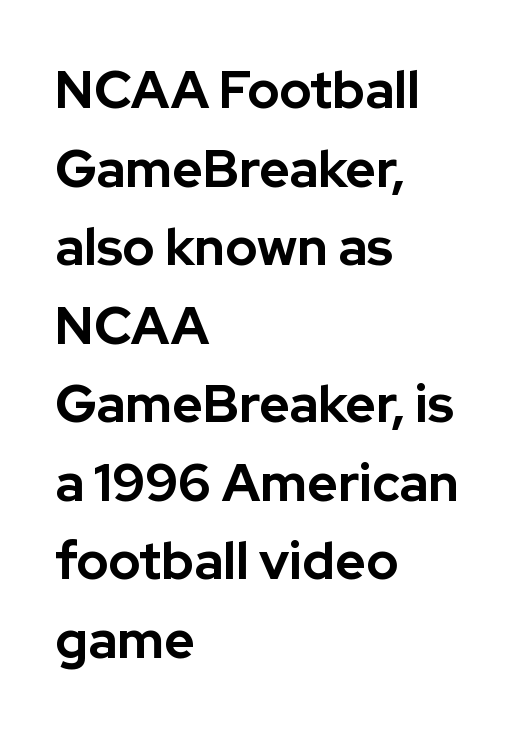
The image shows 52 px bold sans-serif type, upright; set left-aligned, normal line spacing (1.51x), normal letter spacing, not underlined; low stroke contrast and a medium x-height.
